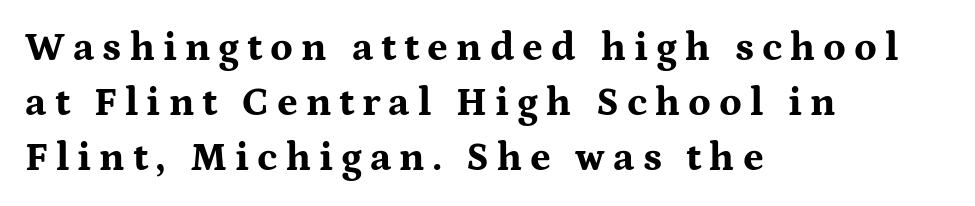
A typesetter would call this proportional, since set widths differ per character. Does the type have serifs? Yes, each stem ends in a small foot. Is the letter spacing exaggerated? Yes — the characters are pushed far apart. Type without underlining.
